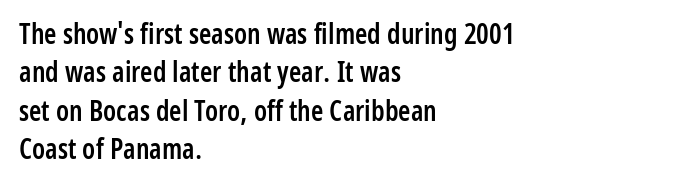
The designer left line spacing at the default. Nope, no serifs anywhere on these letters. Anything drawn beneath the words? Only blank space. Tracking value appears to be zero — textbook default spacing. Note the varied advance widths — an 'i' is clearly narrower than an 'm'.
